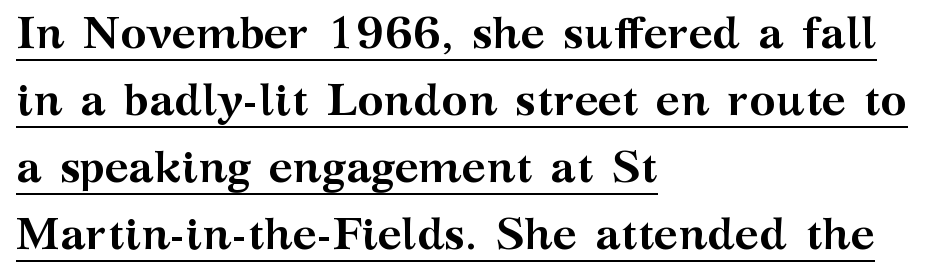
{"serif": "yes", "italic": "no", "bold": "yes", "weight": "semibold", "width": "wide", "stroke_contrast": "medium", "x_height": "medium", "monospaced": "no", "underline": "yes", "align": "left", "line_spacing": "normal", "line_spacing_ratio": 1.49, "letter_spacing": "normal", "letter_spacing_em": 0.0, "glyph_px": 45}
